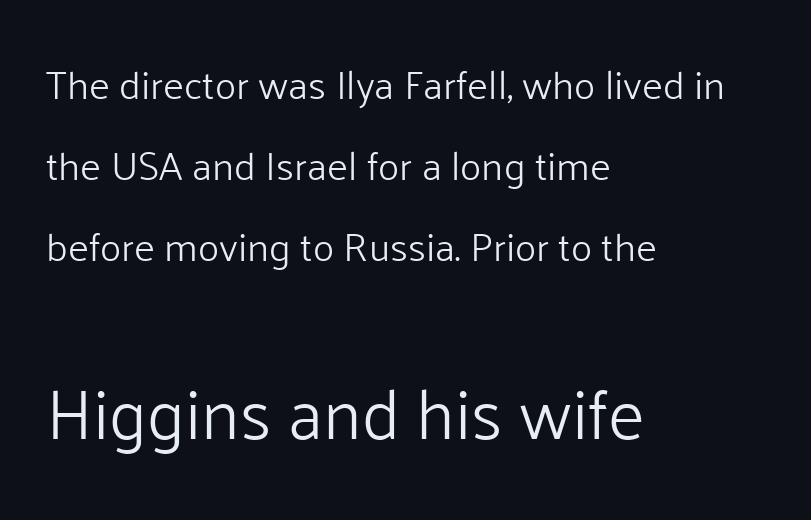
The image shows 70 px light sans-serif type, upright; set left-aligned, loose line spacing (2.03x), normal letter spacing, not underlined; the second (bottom) block is 1.75x larger; low stroke contrast and a medium x-height.
